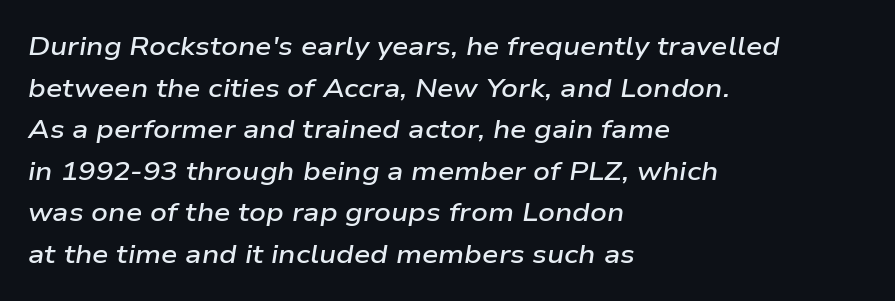
Does extra space separate the letters? No, they use regular spacing. Horizontal alignment here is leftward, the default for most running prose. One glance says typical: line gaps are just what's usual. Notice the strokes are somewhat thickened but not fully heavy: this is a semibold. Tall strokes in this sample are angled rather than plumb. The baseline area is clear.
